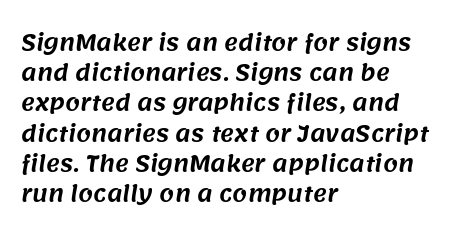
Q: Is the text underlined? A: No.
Q: How is the paragraph aligned? A: Left-aligned.
Q: Is the spacing between letters normal or unusually wide? A: Normal.
Q: Is the spacing between lines tight, normal or loose? A: Normal.
